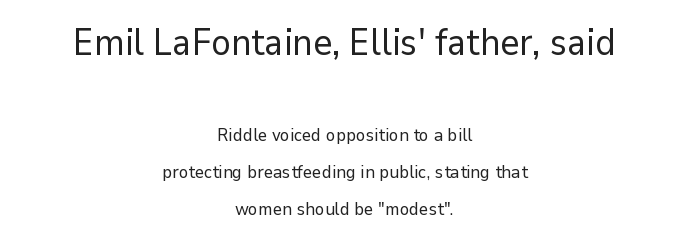
The letters advance in unequal steps, a hallmark of proportional type. The typesetter chose a symmetrical, centered arrangement here. Short note: letters normally spaced. Note: no serifs on the glyphs. It's the straight-up-and-down kind of type.
